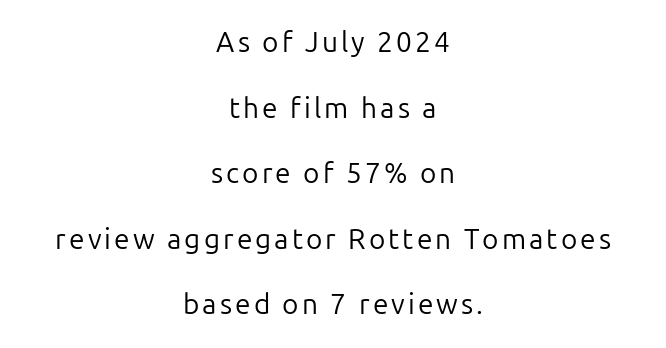
{"serif": "no", "italic": "no", "bold": "no", "weight": "regular", "width": "normal", "stroke_contrast": "low", "x_height": "medium", "monospaced": "no", "underline": "no", "align": "center", "line_spacing": "loose", "line_spacing_ratio": 2.34, "glyph_px": 28}
